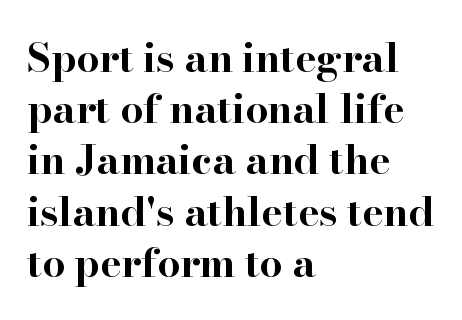
Q: Is the text bold? A: Yes.
Q: Is the text italic (slanted)? A: No, it is upright.
Q: Is the typeface a serif or a sans-serif typeface? A: Serif.
Q: Is the text underlined? A: No.
Q: How is the paragraph aligned? A: Left-aligned.
Q: Is the spacing between letters normal or unusually wide? A: Normal.
Q: Is the spacing between lines tight, normal or loose? A: Normal.
Q: Width (condensed, normal, or wide)? A: Wide.
Q: Stroke contrast? A: High.
Q: x-height? A: Small.
Q: Monospaced? A: No.
